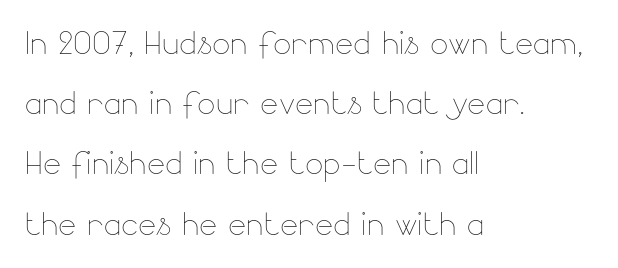
The image shows 43 px thin type, upright; set left-aligned, normal line spacing (1.4x), normal letter spacing, not underlined; low stroke contrast and a small x-height.
